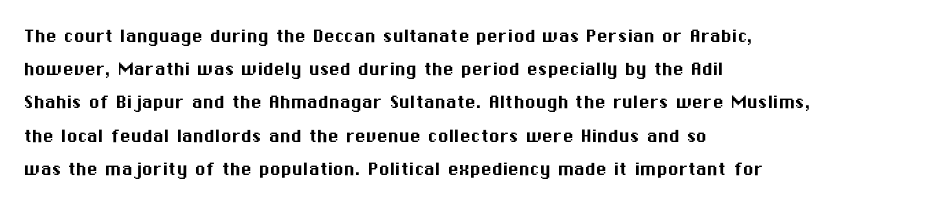
{"italic": "no", "underline": "no", "align": "left", "line_spacing": "normal", "line_spacing_ratio": 1.51, "letter_spacing": "normal", "letter_spacing_em": 0.0, "glyph_px": 22}
